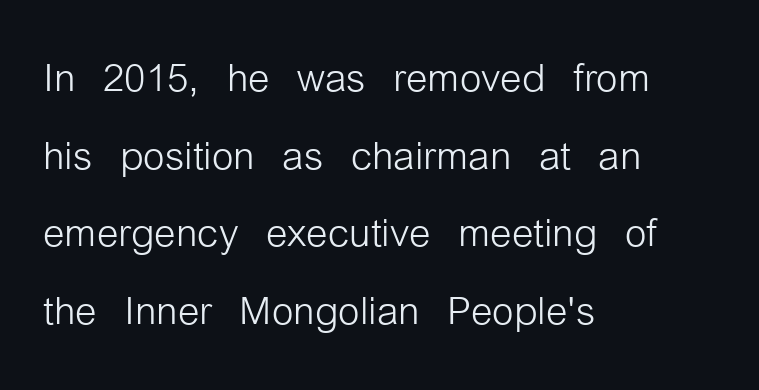
{"serif": "no", "italic": "no", "bold": "no", "weight": "light", "width": "condensed", "stroke_contrast": "low", "x_height": "medium", "monospaced": "no", "underline": "no", "align": "left", "line_spacing": "normal", "line_spacing_ratio": 1.41, "letter_spacing": "normal", "letter_spacing_em": 0.0, "glyph_px": 55}
